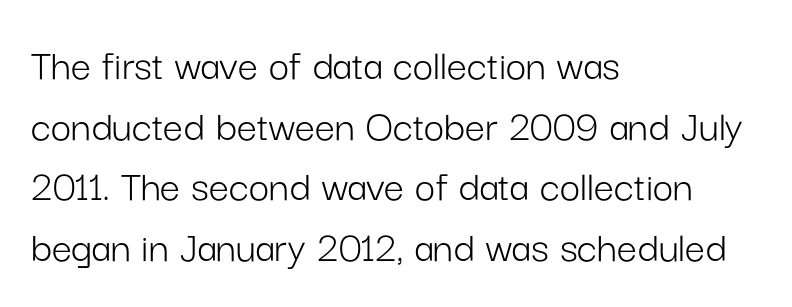
Q: Is the text bold? A: No.
Q: Is the text italic (slanted)? A: No, it is upright.
Q: Is the typeface a serif or a sans-serif typeface? A: Sans-serif.
Q: Is the text underlined? A: No.
Q: How is the paragraph aligned? A: Left-aligned.
Q: Is the spacing between letters normal or unusually wide? A: Normal.
Q: Is the spacing between lines tight, normal or loose? A: Normal.
Q: Width (condensed, normal, or wide)? A: Normal.
Q: Stroke contrast? A: Low.
Q: x-height? A: Medium.
Q: Monospaced? A: No.
